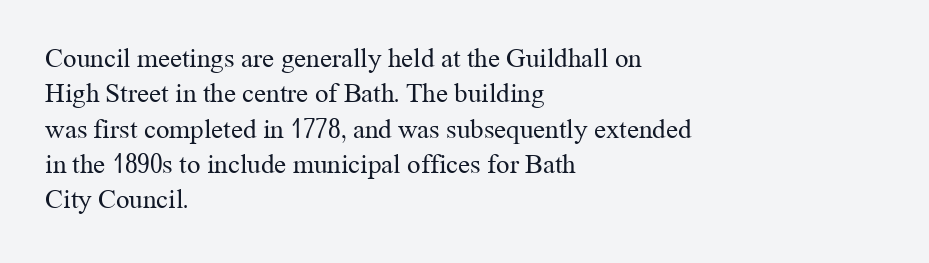
Q: Is the text bold? A: No.
Q: Is the text italic (slanted)? A: No, it is upright.
Q: Is the text underlined? A: No.
Q: How is the paragraph aligned? A: Left-aligned.
Q: Is the spacing between letters normal or unusually wide? A: Normal.
Q: Is the spacing between lines tight, normal or loose? A: Normal.
